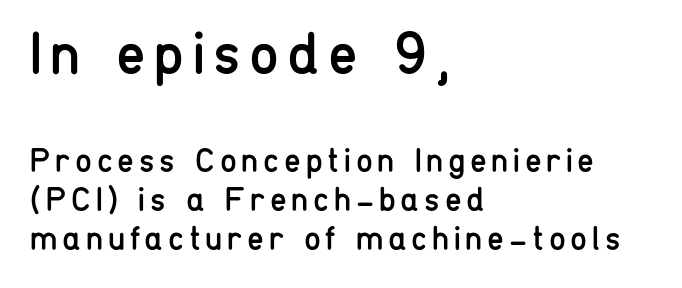
{"serif": "no", "italic": "no", "bold": "no", "weight": "regular", "width": "condensed", "stroke_contrast": "low", "x_height": "medium", "monospaced": "no", "underline": "no", "align": "left", "line_spacing": "tight", "line_spacing_ratio": 1.15, "larger_block": "first", "size_ratio": 1.76, "glyph_px": 60}
